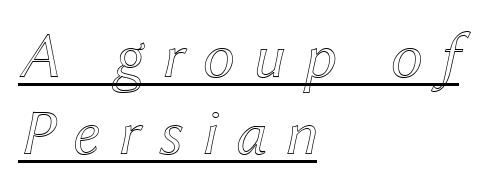
The image shows 65 px text type, italic (leaning right); set left-aligned, line spacing 1.19x, unusually wide letter spacing (+0.28 em), underlined; a medium x-height.
